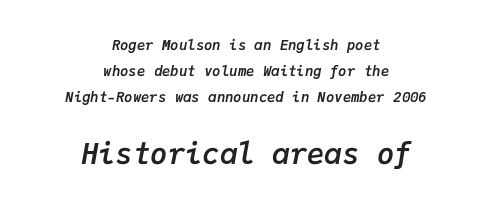
The passage shown is not underscored anywhere. Caption: standard tracking, unaltered. The lines are quadded center. Look at the stroke-to-counter ratio: heavy, a bold. Would a proofreader flag this as italicized? Yes.
